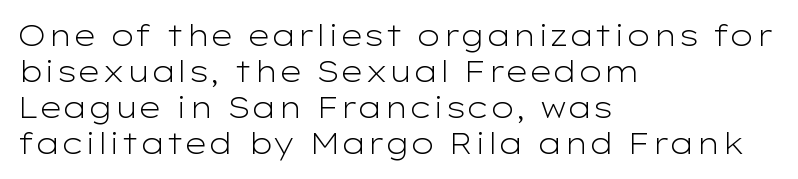
The image shows 29 px light, wide sans-serif type, upright; set left-aligned, line spacing 1.24x, normal letter spacing, not underlined; low stroke contrast and a medium x-height.
